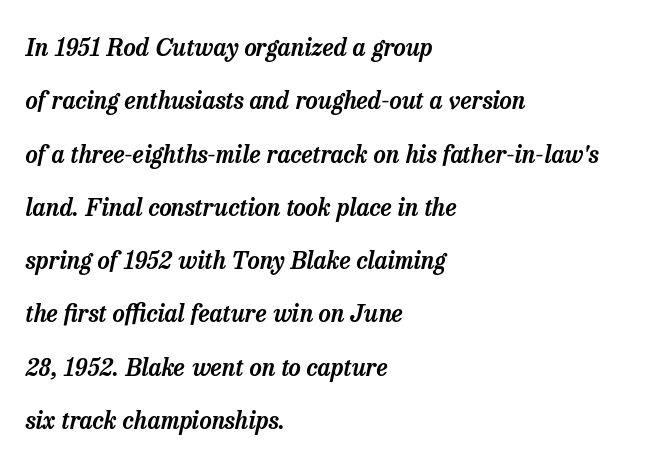
The face used here is rendered with its standard letterfit. In terms of posture, this sample is oblique. The line-height multiplier appears high, well above default. All the whitespace from short lines collects on the right.
